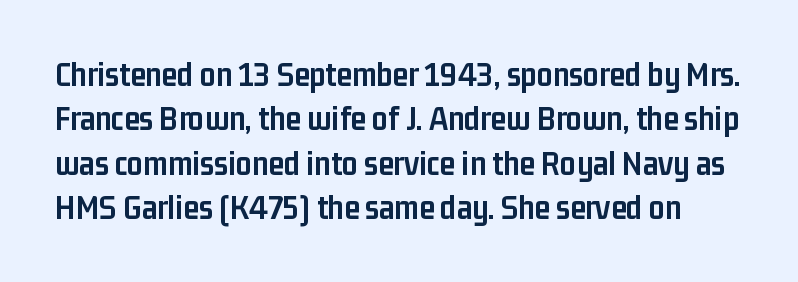
The image shows 35 px semibold, condensed sans-serif type, upright; set normal line spacing (1.27x), normal letter spacing, not underlined; low stroke contrast and a medium x-height.
